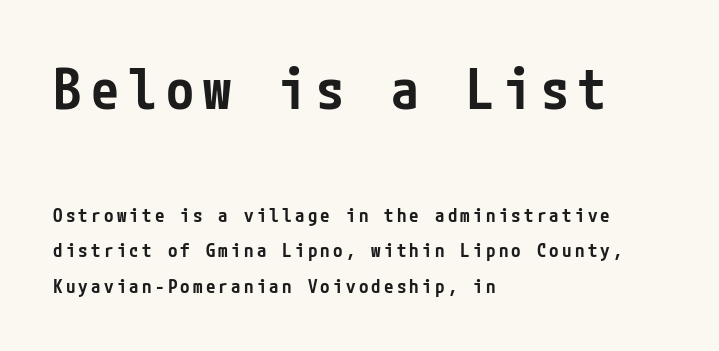
Line beginnings align vertically; line endings do not. Typesetter's note — upper block bumped up in size, lower block left smaller. Stroke thickness is moderately raised; the sample reads as semibold. Notice how the stems are strictly vertical — no italics here. The font family rendered here belongs to the sans-serif group. Honestly, there is no underline to notice here at all.
